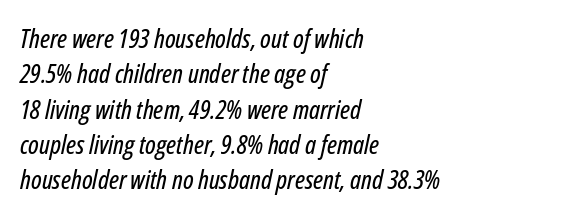
The image shows 26 px text type, italic (leaning right); set left-aligned, normal line spacing (1.36x), normal letter spacing, not underlined.
